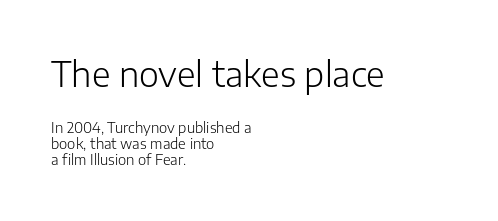
A classic flush-left, rag-right setting is used for this passage. This layout puts the oversized block above and the modest block below. Characters remain perfectly vertical along every line. Students, note that the glyphs here touch the page at normal intervals. Decoration check: the copy has no underline. The glyphs in this specimen are sans serif.
